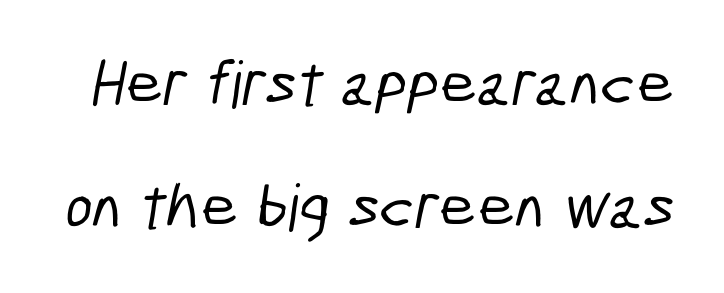
{"serif": "no", "width": "condensed", "stroke_contrast": "low", "x_height": "medium", "monospaced": "no", "underline": "no", "line_spacing": "loose", "line_spacing_ratio": 1.9, "letter_spacing": "normal", "letter_spacing_em": 0.0, "glyph_px": 65}
